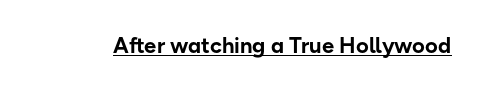
The face used here is rendered with its standard letterfit. These lines were composed using upright roman letters. Strokes here are thick enough to call this a true bold. Is there an underline? Yes — a line sits under the letters.
